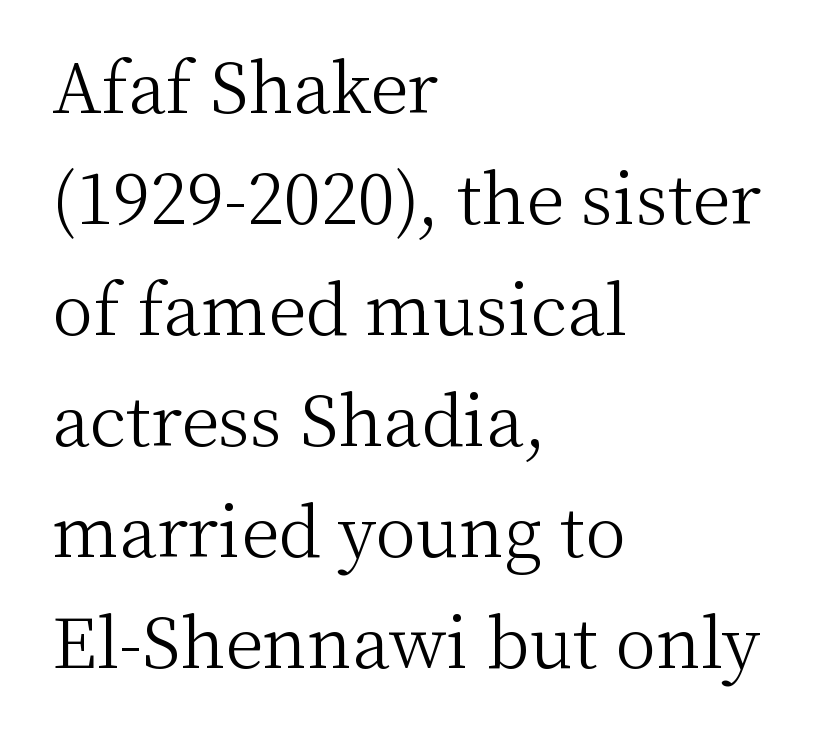
The image shows 69 px light serif type, upright; set left-aligned, normal line spacing (1.61x), normal letter spacing, not underlined; medium stroke contrast and a medium x-height.
